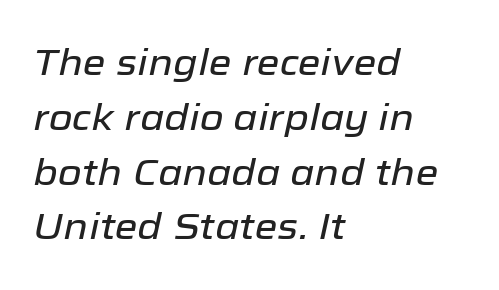
Note the varied advance widths — an 'i' is clearly narrower than an 'm'. Between one letter and the next there's only the usual sliver of space. This rendering uses left alignment, leaving the right contour irregular. Rows of type keep a routine distance in the vertical direction. The specimen reads as italic at a glance. The baseline area is clear.
